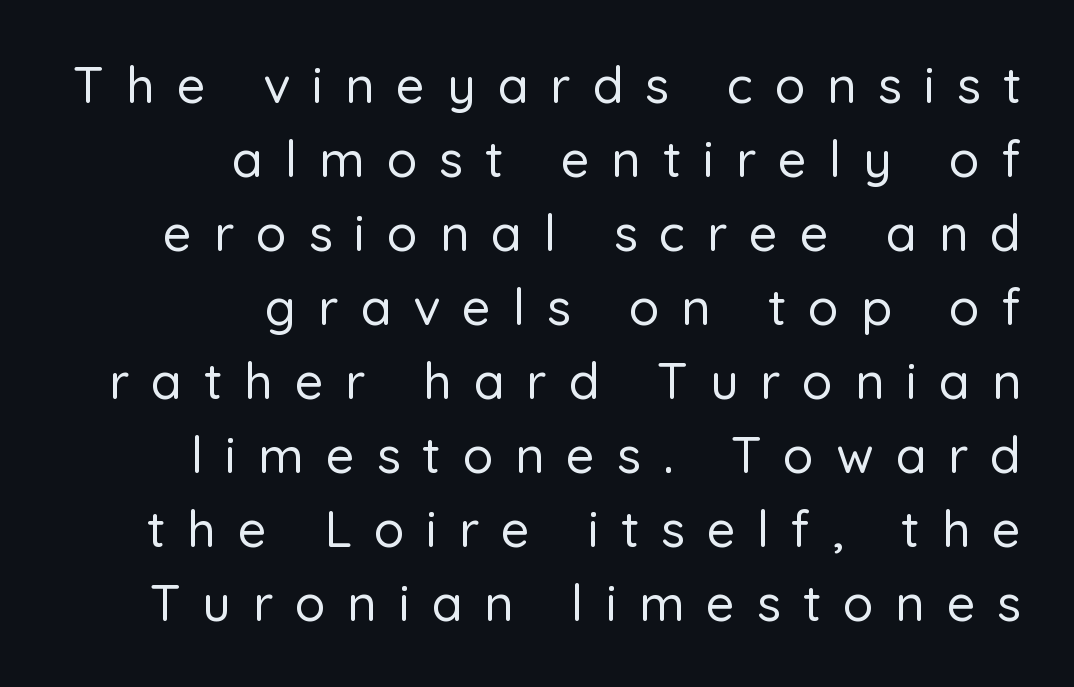
Q: Is the text italic (slanted)? A: No, it is upright.
Q: Is the typeface a serif or a sans-serif typeface? A: Sans-serif.
Q: Is the text underlined? A: No.
Q: How is the paragraph aligned? A: Right-aligned.
Q: Is the spacing between letters normal or unusually wide? A: Unusually wide.
Q: Is the spacing between lines tight, normal or loose? A: Normal.
Q: Width (condensed, normal, or wide)? A: Normal.
Q: Stroke contrast? A: Low.
Q: x-height? A: Medium.
Q: Monospaced? A: No.
